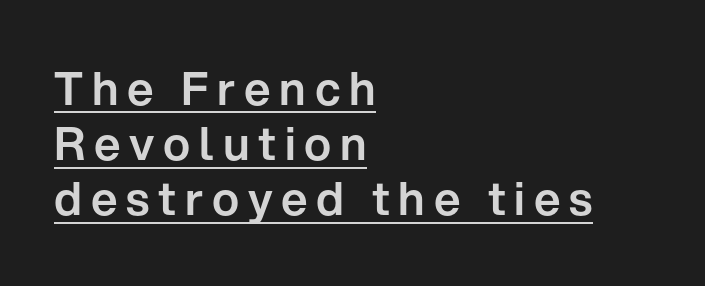
{"serif": "no", "italic": "no", "width": "normal", "stroke_contrast": "low", "x_height": "medium", "monospaced": "no", "underline": "yes", "align": "left", "line_spacing_ratio": 1.2, "glyph_px": 46}
